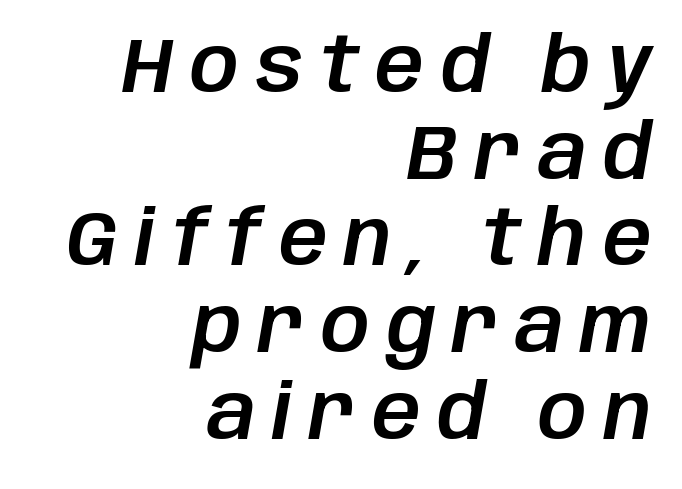
Does extra space separate the letters? Yes, quite a lot of it. Compared with typical paragraphs, the rows here are closer together. Descender tails drop into unmarked territory. Visually the block forms a straight wall on the right and a jagged coastline on the left. Every character sits at an angle, as italics do. The passage shown is typed in a proportional face where columns would drift.
